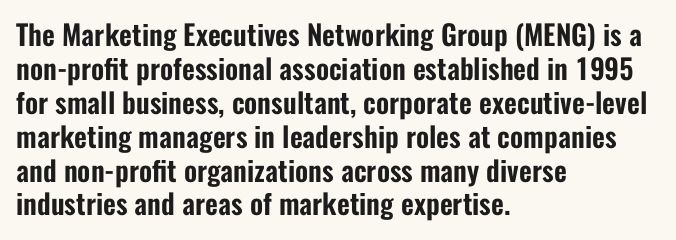
This rendering employs a face without finishing strokes, i.e., a sans-serif. Notice how the passage keeps a crisp vertical edge on the left only. Descenders hang freely into open space. The letterforms sit shoulder to shoulder at normal distance. Is this a fixed-width face? No — the glyphs have proportional, varying widths.
